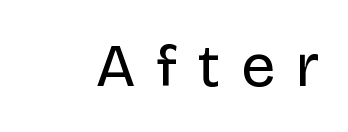
Do the characters align in a grid? No, the font is proportional. You can tell from the bare stems that sans-serif type was used. Descenders are the only things crossing below the line. The weight tops out at a normal text grade. Observe the wide spacing: letters keep a clear distance from each other.
